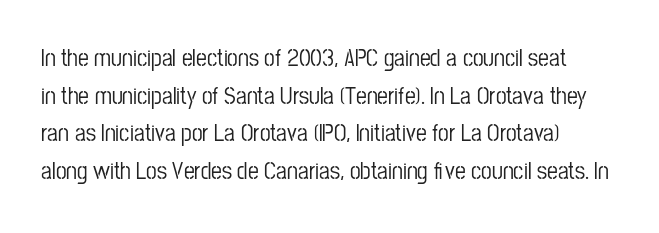
Q: Is the text italic (slanted)? A: No, it is upright.
Q: Is the text underlined? A: No.
Q: How is the paragraph aligned? A: Left-aligned.
Q: Is the spacing between letters normal or unusually wide? A: Normal.
Q: Is the spacing between lines tight, normal or loose? A: Normal.
